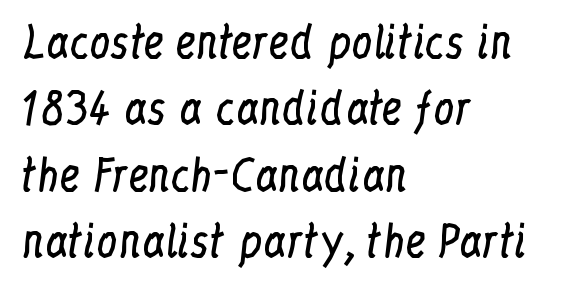
The image shows 42 px regular-weight, condensed serif type; set left-aligned, normal line spacing (1.58x), normal letter spacing, not underlined; low stroke contrast and a medium x-height.
